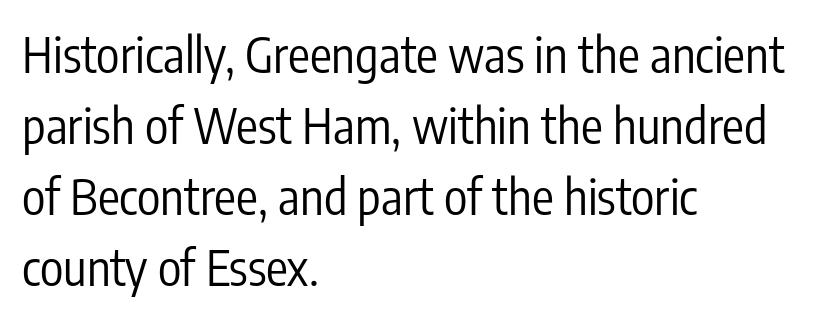
Q: Is the text bold? A: No.
Q: Is the text italic (slanted)? A: No, it is upright.
Q: Is the typeface a serif or a sans-serif typeface? A: Sans-serif.
Q: Is the text underlined? A: No.
Q: How is the paragraph aligned? A: Left-aligned.
Q: Is the spacing between letters normal or unusually wide? A: Normal.
Q: Is the spacing between lines tight, normal or loose? A: Normal.
Q: Width (condensed, normal, or wide)? A: Condensed.
Q: Stroke contrast? A: Low.
Q: x-height? A: Medium.
Q: Monospaced? A: No.
